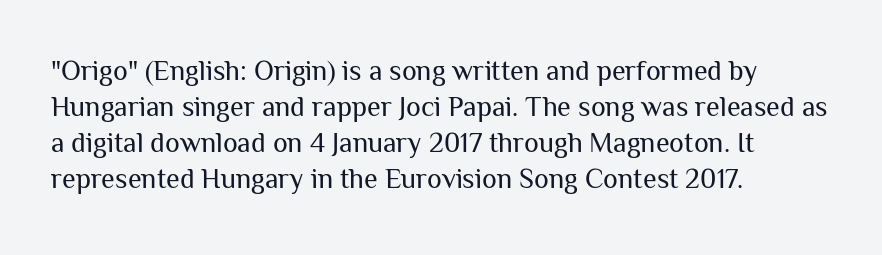
Q: Is the text bold? A: No.
Q: Is the text italic (slanted)? A: No, it is upright.
Q: Is the typeface a serif or a sans-serif typeface? A: Sans-serif.
Q: Is the text underlined? A: No.
Q: How is the paragraph aligned? A: Left-aligned.
Q: Is the spacing between letters normal or unusually wide? A: Normal.
Q: Is the spacing between lines tight, normal or loose? A: Normal.
Q: Width (condensed, normal, or wide)? A: Normal.
Q: Stroke contrast? A: Medium.
Q: x-height? A: Medium.
Q: Monospaced? A: No.
